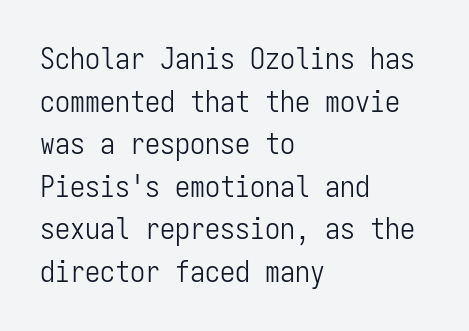
Q: Is the text bold? A: No.
Q: Is the text italic (slanted)? A: No, it is upright.
Q: Is the typeface a serif or a sans-serif typeface? A: Sans-serif.
Q: Is the text underlined? A: No.
Q: How is the paragraph aligned? A: Left-aligned.
Q: Is the spacing between letters normal or unusually wide? A: Normal.
Q: Is the spacing between lines tight, normal or loose? A: Normal.
Q: Width (condensed, normal, or wide)? A: Condensed.
Q: Stroke contrast? A: Low.
Q: x-height? A: Medium.
Q: Monospaced? A: Yes.
